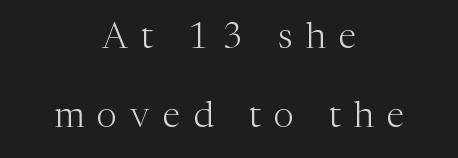
Q: Is the text bold? A: No.
Q: Is the text italic (slanted)? A: No, it is upright.
Q: Is the typeface a serif or a sans-serif typeface? A: Serif.
Q: Is the text underlined? A: No.
Q: How is the paragraph aligned? A: Centered.
Q: Is the spacing between letters normal or unusually wide? A: Unusually wide.
Q: Is the spacing between lines tight, normal or loose? A: Loose.
Q: Width (condensed, normal, or wide)? A: Normal.
Q: Stroke contrast? A: Medium.
Q: x-height? A: Medium.
Q: Monospaced? A: No.
